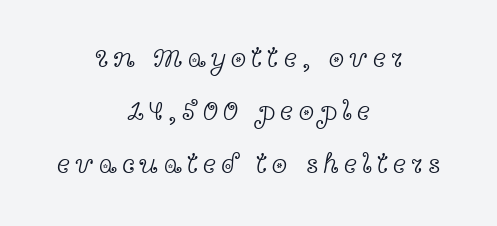
The image shows 28 px light, wide serif type, upright; set centered, line spacing 1.89x, not underlined; a medium x-height.
